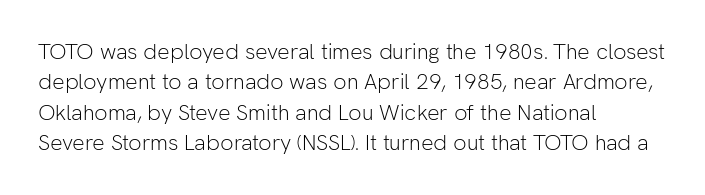
A quiet, ordinary-to-light weight characterises the typeface. The text block is weighted toward the left margin, trailing off unevenly rightward. This rendering leaves character spacing at its baseline value. Characters remain perfectly vertical along every line. The strip under each line holds only bare page.
